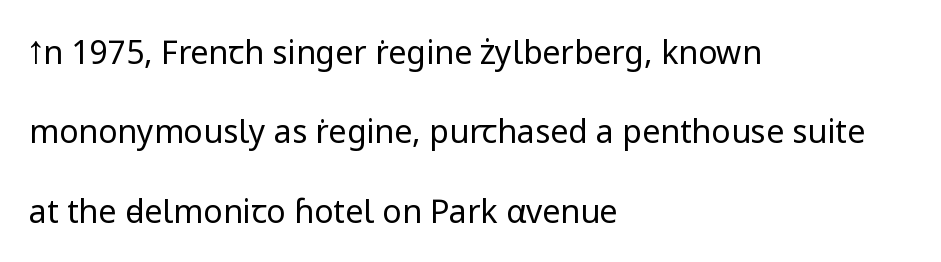
Does the lettering tilt? It doesn't — this is upright. Notice the wide empty band between every row — that's loose leading. Has an underline been added? It has not. The type is set solid horizontally, with unmodified tracking.
